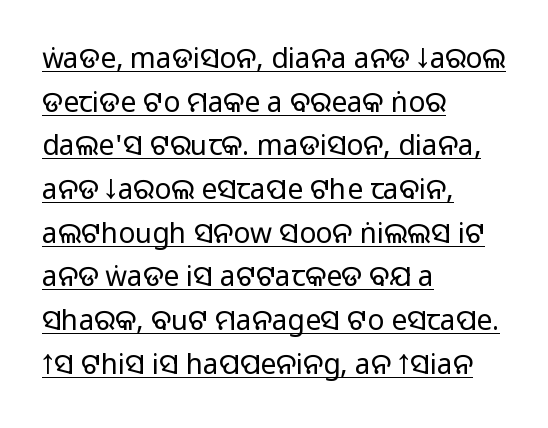
Are there feet on the stems? There aren't — it's a sans. All the whitespace from short lines collects on the right. Vertical spacing — default. Each letter keeps its own natural width here, so spacing adapts to shape. Honestly, the letter spacing is just normal — you wouldn't notice it. Tall strokes in this sample are plumb rather than angled.
